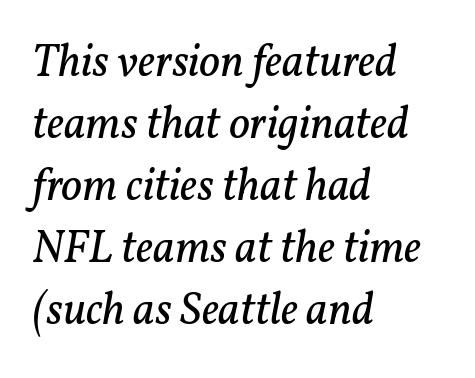
Q: Is the text bold? A: No.
Q: Is the text italic (slanted)? A: Yes, it leans right by about 11 degrees.
Q: Is the typeface a serif or a sans-serif typeface? A: Serif.
Q: Is the text underlined? A: No.
Q: How is the paragraph aligned? A: Left-aligned.
Q: Is the spacing between letters normal or unusually wide? A: Normal.
Q: Is the spacing between lines tight, normal or loose? A: Normal.
Q: Width (condensed, normal, or wide)? A: Normal.
Q: Stroke contrast? A: Low.
Q: x-height? A: Medium.
Q: Monospaced? A: No.
